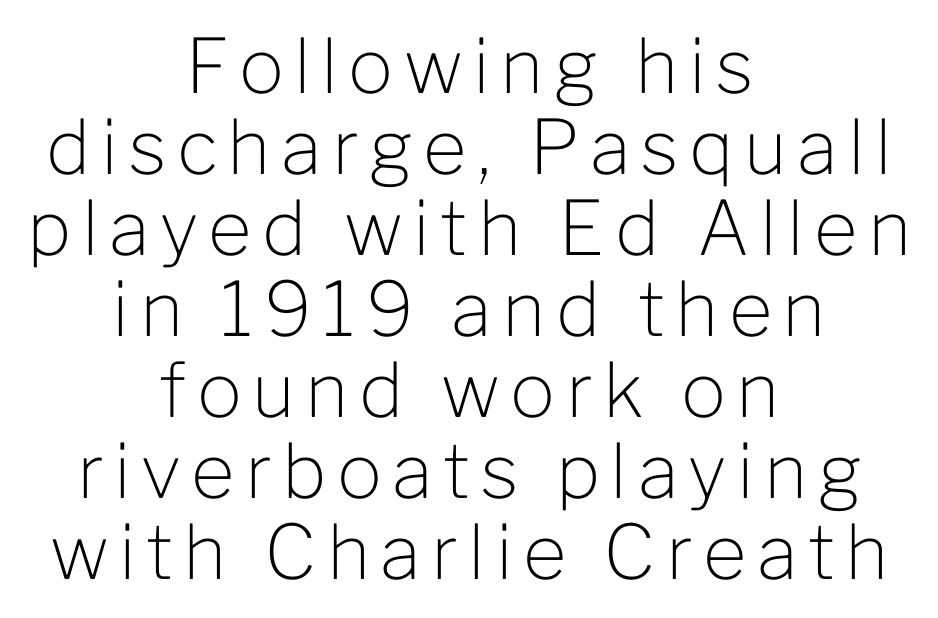
Q: Is the text bold? A: No.
Q: Is the text italic (slanted)? A: No, it is upright.
Q: Is the typeface a serif or a sans-serif typeface? A: Sans-serif.
Q: Is the text underlined? A: No.
Q: How is the paragraph aligned? A: Centered.
Q: Is the spacing between lines tight, normal or loose? A: Tight.
Q: Width (condensed, normal, or wide)? A: Normal.
Q: Stroke contrast? A: Low.
Q: x-height? A: Medium.
Q: Monospaced? A: No.
